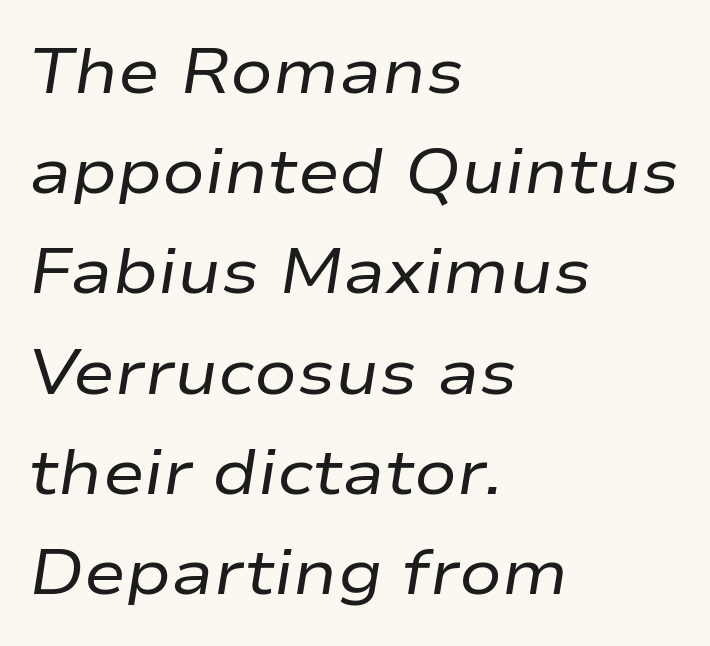
The image shows 63 px regular-weight, wide type, italic (leaning right); set left-aligned, normal line spacing (1.59x), normal letter spacing, not underlined; low stroke contrast and a medium x-height.
